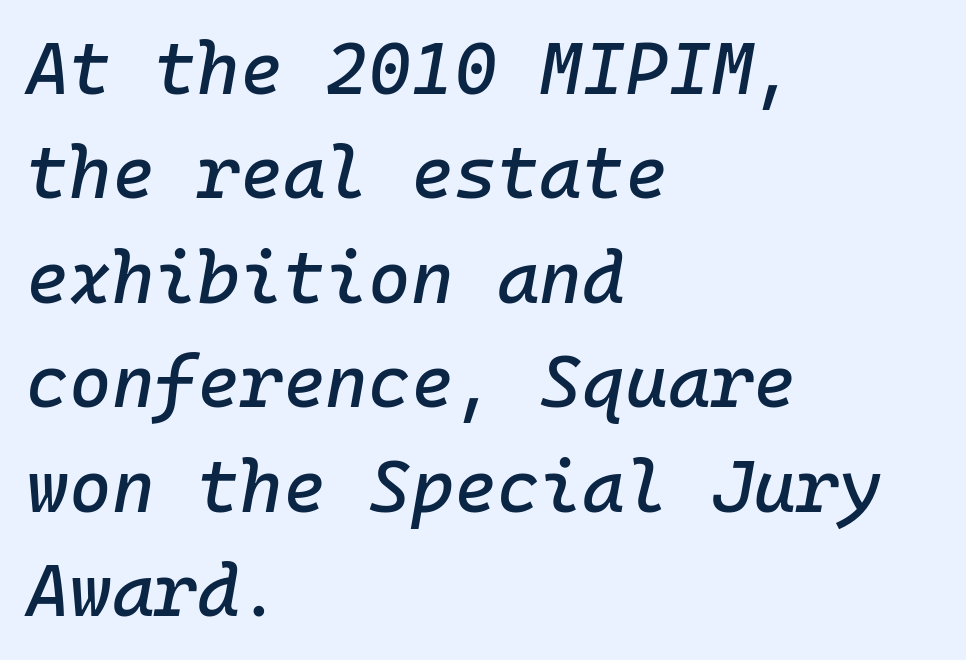
{"italic": "yes", "lean": "right", "slant_degrees": 10, "width": "normal", "stroke_contrast": "low", "x_height": "medium", "monospaced": "yes", "underline": "no", "align": "left", "line_spacing": "normal", "line_spacing_ratio": 1.43, "letter_spacing": "normal", "letter_spacing_em": 0.0, "glyph_px": 73}
